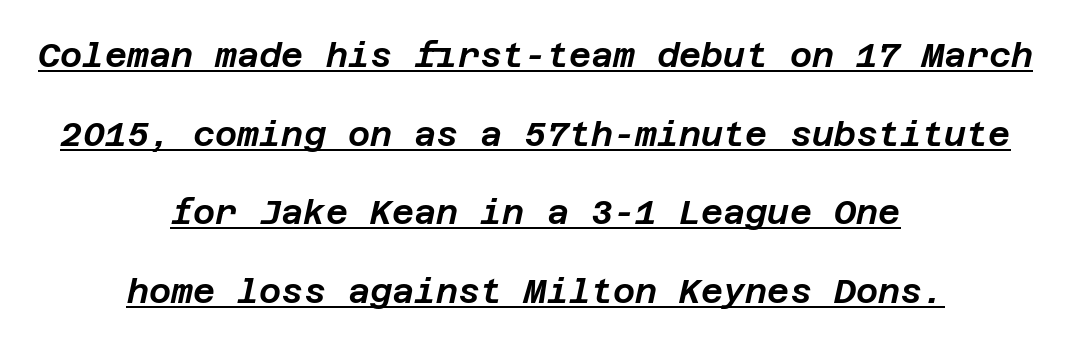
The image shows 34 px text type, italic (leaning right); set centered, loose line spacing (2.31x), normal letter spacing, underlined; low stroke contrast and a large x-height.
